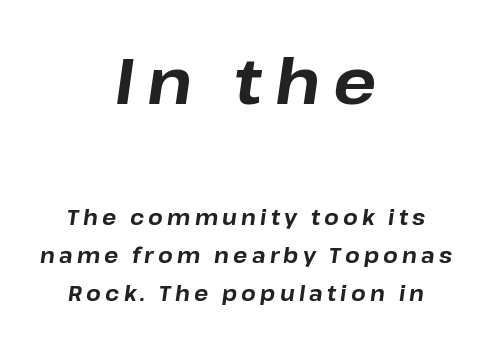
{"italic": "yes", "lean": "right", "slant_degrees": 8, "bold": "yes", "weight": "bold", "width": "normal", "stroke_contrast": "low", "x_height": "medium", "monospaced": "no", "underline": "no", "align": "center", "line_spacing_ratio": 1.81, "letter_spacing": "wide", "letter_spacing_em": 0.2, "larger_block": "first", "size_ratio": 3.05, "glyph_px": 64}
